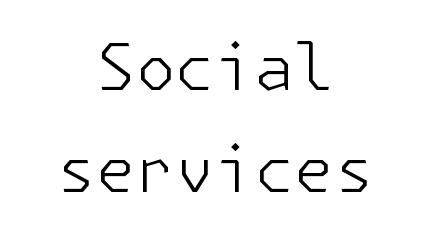
The image shows 64 px light sans-serif type, upright; set centered, normal line spacing (1.6x), normal letter spacing, not underlined; low stroke contrast and a medium x-height.
